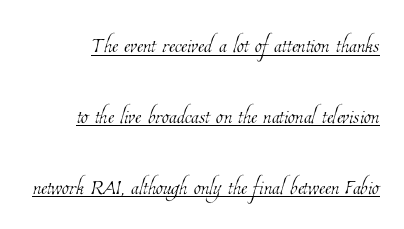
The image shows 29 px thin, condensed type; set loose line spacing (2.44x), normal letter spacing, underlined; low stroke contrast and a medium x-height.
